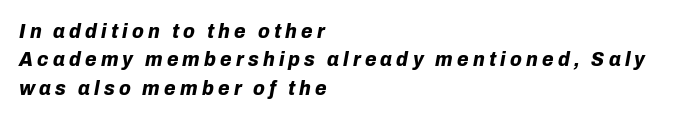
{"italic": "yes", "lean": "right", "slant_degrees": 10, "bold": "yes", "underline": "no", "align": "left", "line_spacing": "normal", "line_spacing_ratio": 1.35, "letter_spacing": "wide", "letter_spacing_em": 0.2, "glyph_px": 21}
